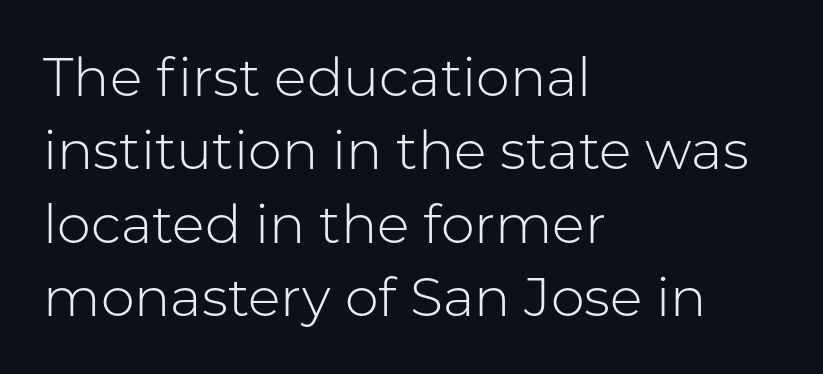
Each letter keeps its own natural width here, so spacing adapts to shape. Short and long lines alike share a common starting point at left. The tracking reads as untouched default to a designer's eye. These lines are composed in type without serifs.
